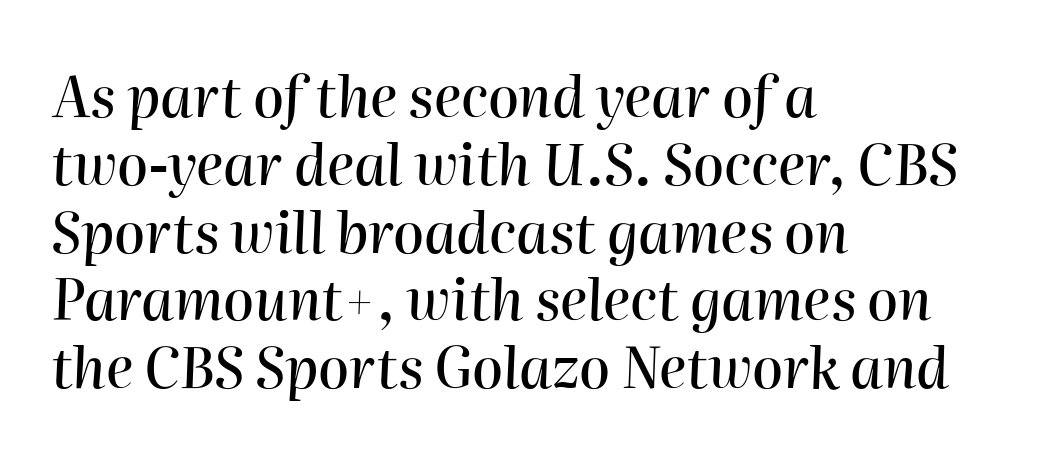
The image shows 56 px text type, italic (leaning right); set left-aligned, line spacing 1.21x, normal letter spacing, not underlined; high stroke contrast and a medium x-height.
